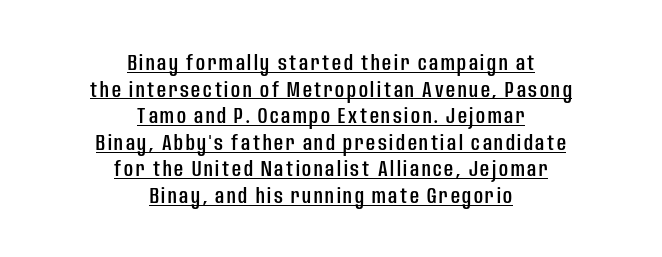
Typeset on center — no edge is straight. Every word sits above its own underline. The axis of the letterforms is exactly vertical.
